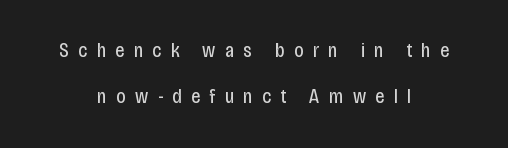
Q: Is the text bold? A: No.
Q: Is the text italic (slanted)? A: No, it is upright.
Q: Is the text underlined? A: No.
Q: How is the paragraph aligned? A: Centered.
Q: Is the spacing between letters normal or unusually wide? A: Unusually wide.
Q: Is the spacing between lines tight, normal or loose? A: Loose.
